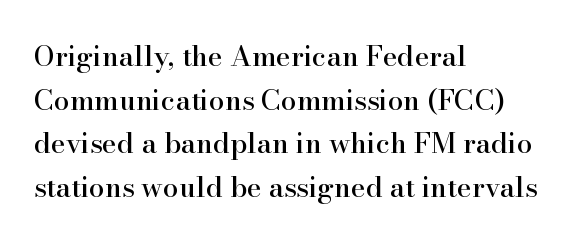
{"serif": "yes", "italic": "no", "width": "normal", "stroke_contrast": "high", "x_height": "small", "monospaced": "no", "underline": "no", "align": "left", "line_spacing": "normal", "line_spacing_ratio": 1.56, "letter_spacing": "normal", "letter_spacing_em": 0.0, "glyph_px": 28}
